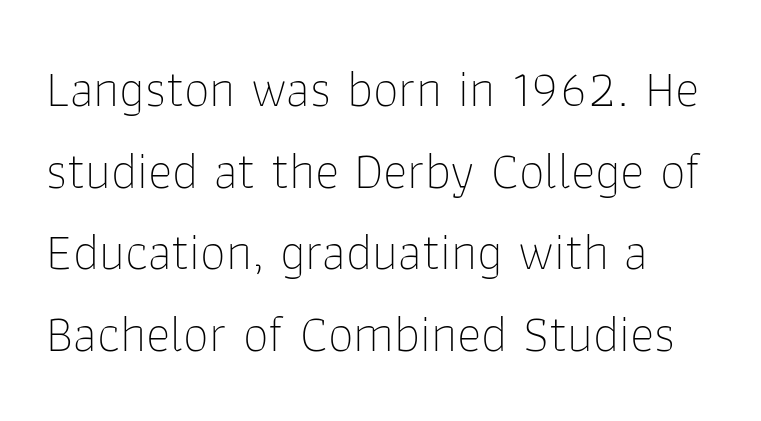
Q: Is the text bold? A: No.
Q: Is the text italic (slanted)? A: No, it is upright.
Q: Is the typeface a serif or a sans-serif typeface? A: Sans-serif.
Q: Is the text underlined? A: No.
Q: How is the paragraph aligned? A: Left-aligned.
Q: Is the spacing between letters normal or unusually wide? A: Normal.
Q: Is the spacing between lines tight, normal or loose? A: Normal.
Q: Width (condensed, normal, or wide)? A: Normal.
Q: Stroke contrast? A: Low.
Q: x-height? A: Medium.
Q: Monospaced? A: No.
